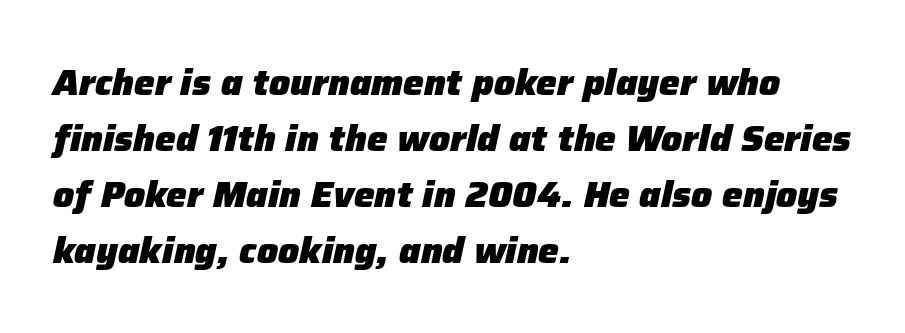
{"italic": "yes", "lean": "right", "slant_degrees": 12, "bold": "yes", "weight": "heavy", "width": "normal", "stroke_contrast": "low", "x_height": "medium", "monospaced": "no", "underline": "no", "align": "left", "line_spacing": "normal", "line_spacing_ratio": 1.51, "letter_spacing": "normal", "letter_spacing_em": 0.0, "glyph_px": 37}
